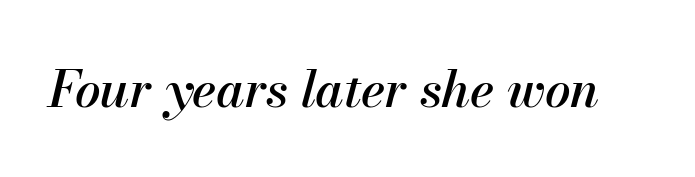
Q: Is the text italic (slanted)? A: Yes, it leans right by about 13 degrees.
Q: Is the text underlined? A: No.
Q: Is the spacing between letters normal or unusually wide? A: Normal.
Q: Width (condensed, normal, or wide)? A: Normal.
Q: Stroke contrast? A: Medium.
Q: x-height? A: Small.
Q: Monospaced? A: No.
